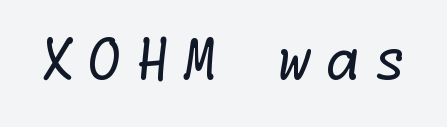
The image shows 56 px regular-weight sans-serif type; set unusually wide letter spacing (+0.23 em), not underlined; low stroke contrast and a medium x-height.
